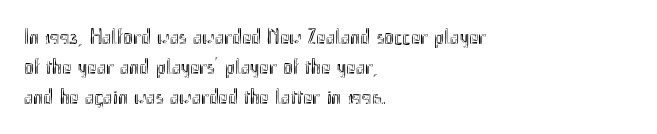
The lettering stays uniformly vertical, giving the passage a roman look. The text block is weighted toward the left margin, trailing off unevenly rightward. A typesetter would call this zero additional tracking. Evenly set lines give the paragraph a standard silhouette.
